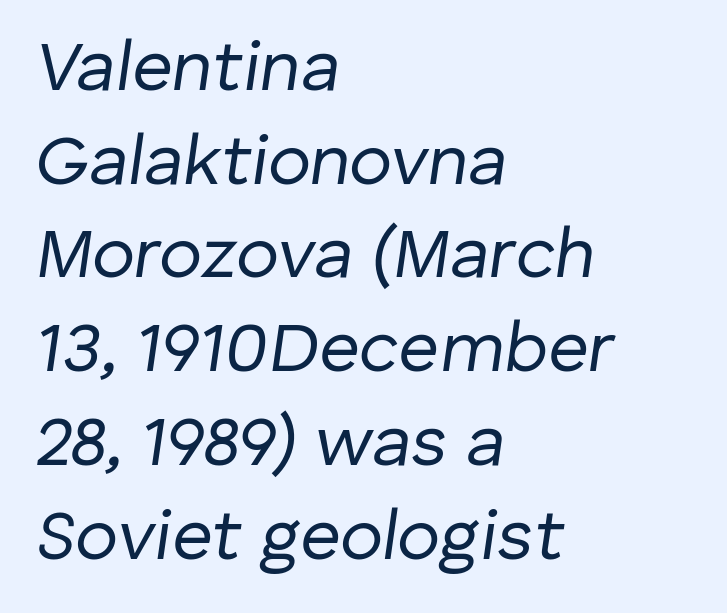
Q: Is the text bold? A: No.
Q: Is the text italic (slanted)? A: Yes, it leans right by about 8 degrees.
Q: Is the text underlined? A: No.
Q: How is the paragraph aligned? A: Left-aligned.
Q: Is the spacing between letters normal or unusually wide? A: Normal.
Q: Is the spacing between lines tight, normal or loose? A: Normal.
Q: Width (condensed, normal, or wide)? A: Normal.
Q: Stroke contrast? A: Low.
Q: x-height? A: Medium.
Q: Monospaced? A: No.
